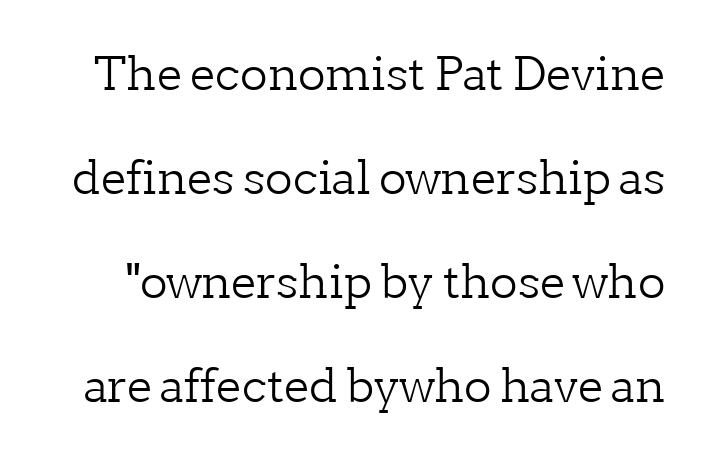
Q: Is the text bold? A: No.
Q: Is the text italic (slanted)? A: No, it is upright.
Q: Is the typeface a serif or a sans-serif typeface? A: Serif.
Q: Is the text underlined? A: No.
Q: Is the spacing between letters normal or unusually wide? A: Normal.
Q: Is the spacing between lines tight, normal or loose? A: Loose.
Q: Width (condensed, normal, or wide)? A: Normal.
Q: Stroke contrast? A: Low.
Q: x-height? A: Medium.
Q: Monospaced? A: No.
